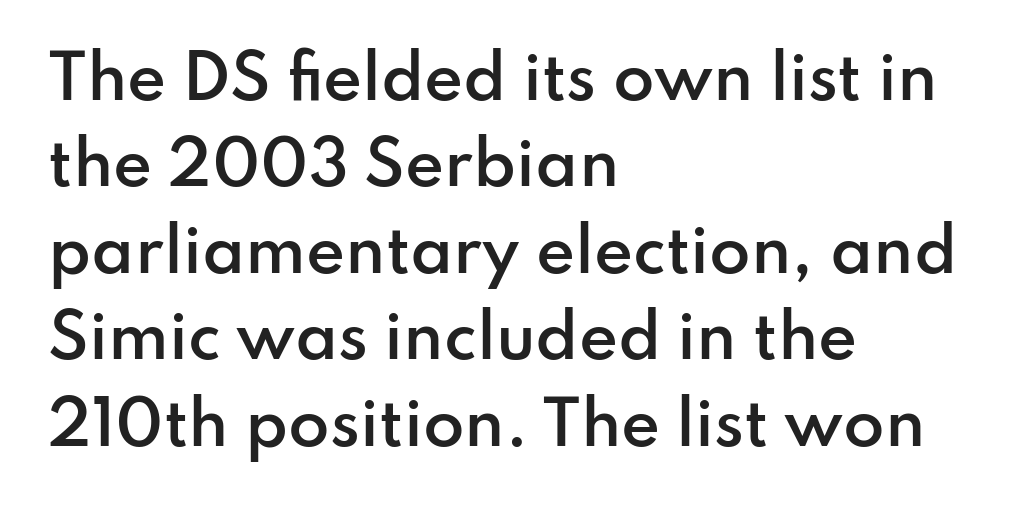
{"serif": "no", "italic": "no", "bold": "semi", "weight": "semibold", "width": "normal", "stroke_contrast": "low", "x_height": "small", "monospaced": "no", "underline": "no", "align": "left", "line_spacing": "normal", "line_spacing_ratio": 1.44, "letter_spacing": "normal", "letter_spacing_em": 0.0, "glyph_px": 60}
